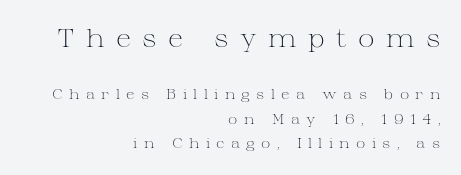
{"italic": "no", "bold": "no", "underline": "no", "align": "right", "line_spacing_ratio": 1.74, "letter_spacing": "wide", "letter_spacing_em": 0.45, "larger_block": "first", "size_ratio": 1.79, "glyph_px": 25}
